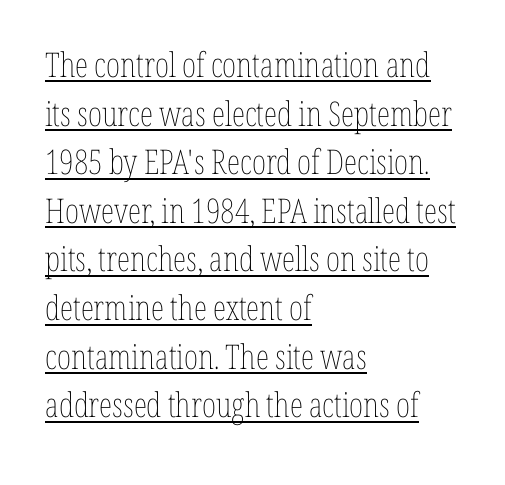
Q: Is the text bold? A: No.
Q: Is the text italic (slanted)? A: No, it is upright.
Q: Is the text underlined? A: Yes.
Q: How is the paragraph aligned? A: Left-aligned.
Q: Is the spacing between letters normal or unusually wide? A: Normal.
Q: Is the spacing between lines tight, normal or loose? A: Normal.
Q: Width (condensed, normal, or wide)? A: Condensed.
Q: Stroke contrast? A: Low.
Q: x-height? A: Medium.
Q: Monospaced? A: No.
